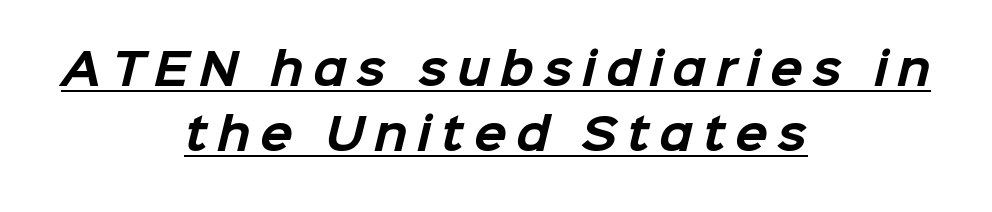
This sample carries an underscore along the baseline area. Think of a printed novel: that variable character pitch is what you see here. Summary of vertical rhythm: regular, with standard interline spacing. I'd describe the lettering as bold — thick and assertive. The compositor balanced each line on the midline.
